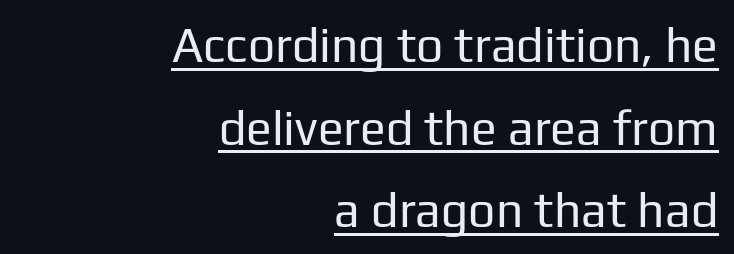
The image shows 48 px regular-weight sans-serif type, upright; set right-aligned, line spacing 1.72x, normal letter spacing, underlined; low stroke contrast and a medium x-height.
